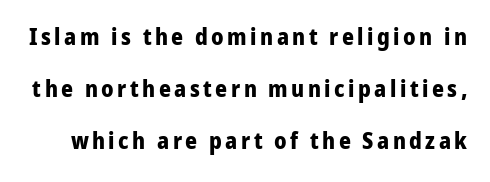
Q: Is the text bold? A: Yes.
Q: Is the text italic (slanted)? A: No, it is upright.
Q: Is the text underlined? A: No.
Q: Is the spacing between lines tight, normal or loose? A: Loose.
